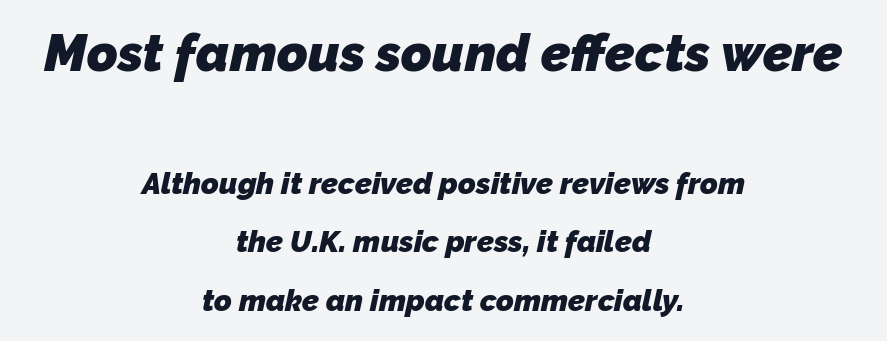
The image shows 52 px heavy sans-serif type; set centered, loose line spacing (1.95x), normal letter spacing, not underlined; the first (top) block is 1.73x larger; low stroke contrast and a medium x-height.
